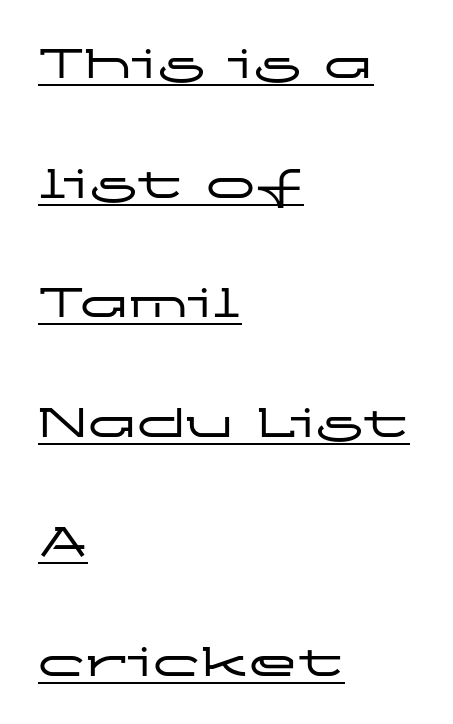
{"serif": "no", "italic": "no", "width": "wide", "stroke_contrast": "low", "x_height": "medium", "monospaced": "no", "underline": "yes", "align": "left", "line_spacing": "loose", "line_spacing_ratio": 2.44, "letter_spacing": "normal", "letter_spacing_em": 0.0, "glyph_px": 49}
